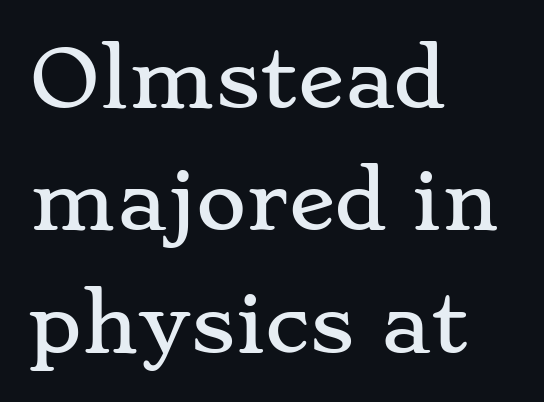
The image shows 77 px wide serif type, upright; set left-aligned, normal line spacing (1.59x), normal letter spacing, not underlined; low stroke contrast and a small x-height.
